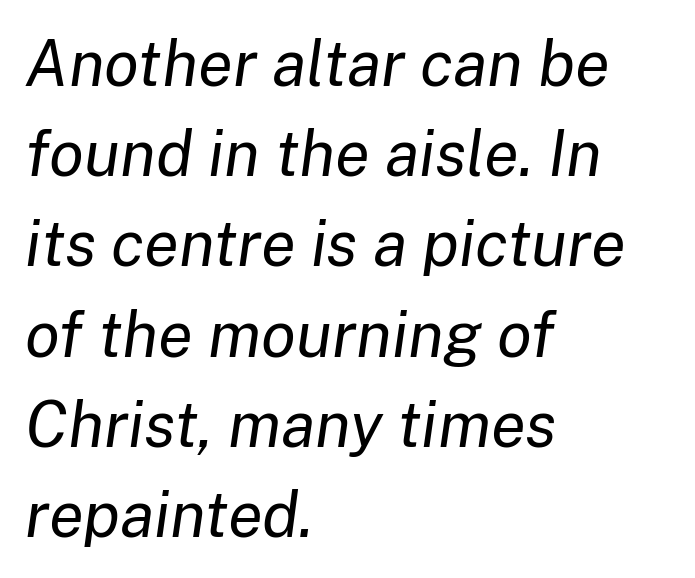
Q: Is the text bold? A: No.
Q: Is the text italic (slanted)? A: Yes, it leans right by about 8 degrees.
Q: Is the text underlined? A: No.
Q: How is the paragraph aligned? A: Left-aligned.
Q: Is the spacing between letters normal or unusually wide? A: Normal.
Q: Is the spacing between lines tight, normal or loose? A: Normal.
Q: Width (condensed, normal, or wide)? A: Normal.
Q: Stroke contrast? A: Low.
Q: x-height? A: Medium.
Q: Monospaced? A: No.
